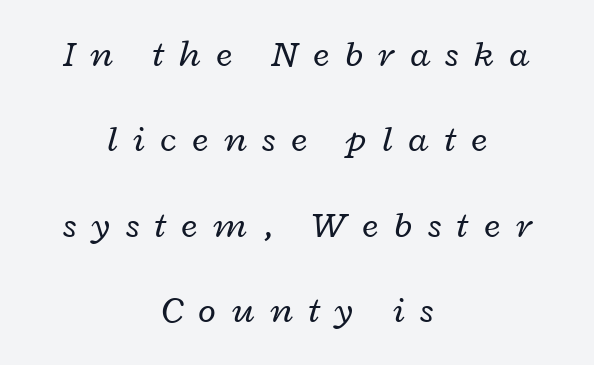
Q: Is the text bold? A: No.
Q: Is the text italic (slanted)? A: Yes, it leans right by about 12 degrees.
Q: Is the text underlined? A: No.
Q: How is the paragraph aligned? A: Centered.
Q: Is the spacing between letters normal or unusually wide? A: Unusually wide.
Q: Is the spacing between lines tight, normal or loose? A: Loose.
Q: Width (condensed, normal, or wide)? A: Wide.
Q: Stroke contrast? A: Low.
Q: x-height? A: Medium.
Q: Monospaced? A: No.
